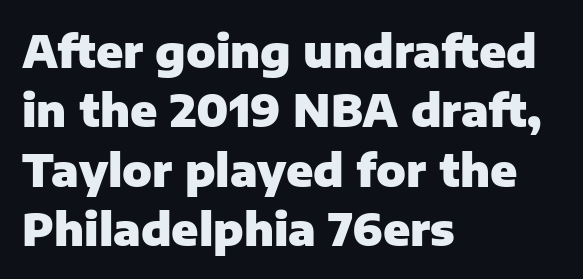
{"serif": "no", "italic": "no", "bold": "yes", "weight": "heavy", "width": "normal", "stroke_contrast": "low", "x_height": "medium", "monospaced": "no", "underline": "no", "align": "left", "line_spacing": "normal", "line_spacing_ratio": 1.35, "letter_spacing": "normal", "letter_spacing_em": 0.0, "glyph_px": 44}
